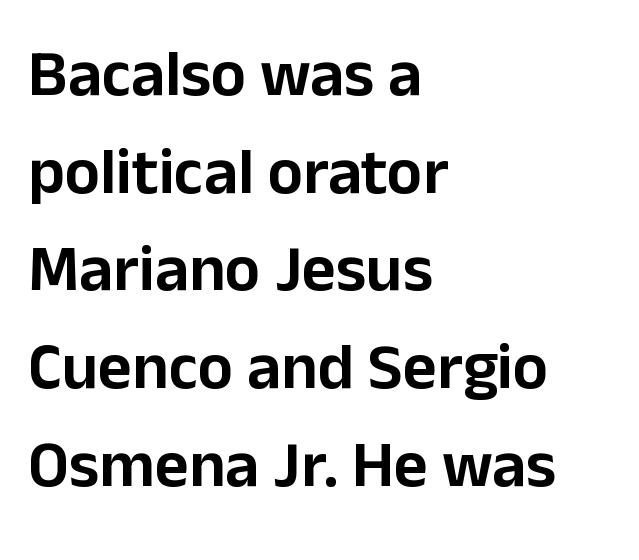
Q: Is the text italic (slanted)? A: No, it is upright.
Q: Is the typeface a serif or a sans-serif typeface? A: Sans-serif.
Q: Is the text underlined? A: No.
Q: How is the paragraph aligned? A: Left-aligned.
Q: Is the spacing between letters normal or unusually wide? A: Normal.
Q: Is the spacing between lines tight, normal or loose? A: Normal.
Q: Width (condensed, normal, or wide)? A: Normal.
Q: Stroke contrast? A: Low.
Q: x-height? A: Medium.
Q: Monospaced? A: No.
